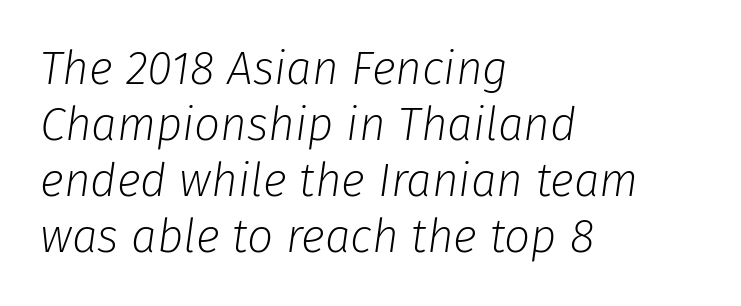
{"italic": "yes", "lean": "right", "slant_degrees": 8, "bold": "no", "weight": "light", "width": "normal", "stroke_contrast": "low", "x_height": "medium", "monospaced": "no", "underline": "no", "align": "left", "line_spacing_ratio": 1.22, "letter_spacing": "normal", "letter_spacing_em": 0.0, "glyph_px": 46}
